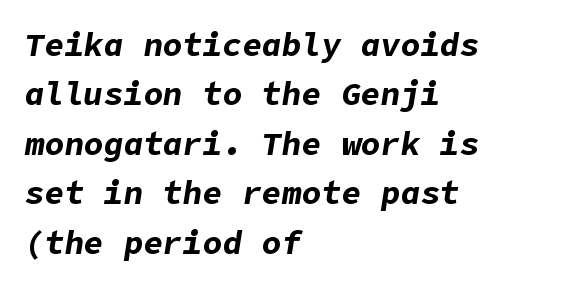
Whoever set this chose a conventional vertical rhythm. Letters rest on an invisible, unmarked baseline. The compositor pushed each line to the left boundary. The face used here has a pronounced slope to its letters.
